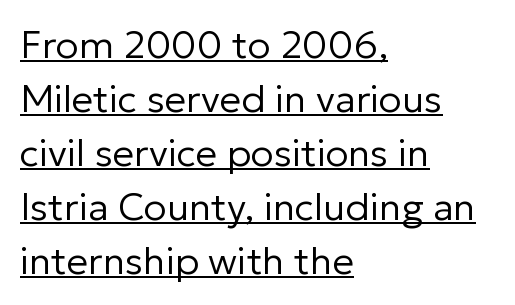
{"serif": "no", "italic": "no", "bold": "no", "weight": "regular", "width": "normal", "stroke_contrast": "low", "x_height": "medium", "monospaced": "no", "underline": "yes", "align": "left", "line_spacing": "normal", "line_spacing_ratio": 1.42, "letter_spacing": "normal", "letter_spacing_em": 0.0, "glyph_px": 38}
